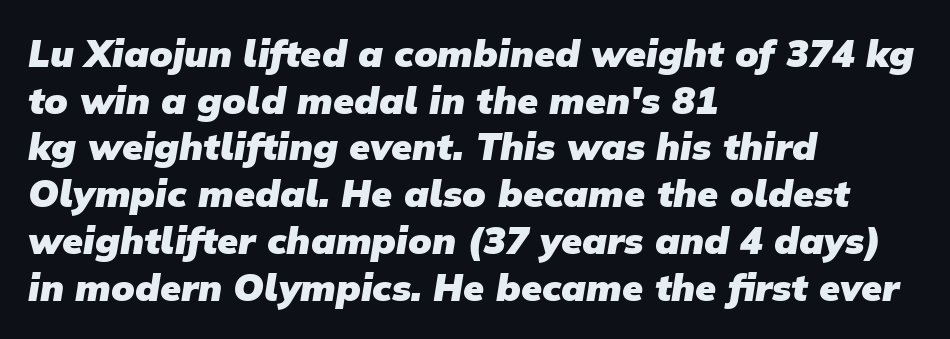
The image shows 38 px heavy sans-serif type; set left-aligned, line spacing 1.23x, normal letter spacing, not underlined; low stroke contrast and a medium x-height.
